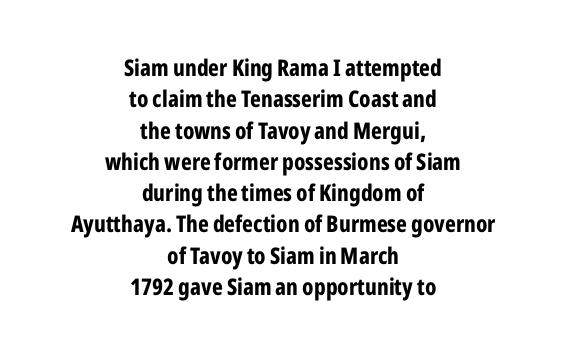
{"italic": "no", "bold": "yes", "underline": "no", "align": "center", "line_spacing": "normal", "line_spacing_ratio": 1.36, "letter_spacing": "normal", "letter_spacing_em": 0.0, "glyph_px": 23}
